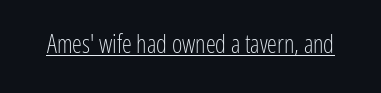
{"italic": "no", "bold": "no", "underline": "yes", "letter_spacing": "normal", "letter_spacing_em": 0.0, "glyph_px": 25}
